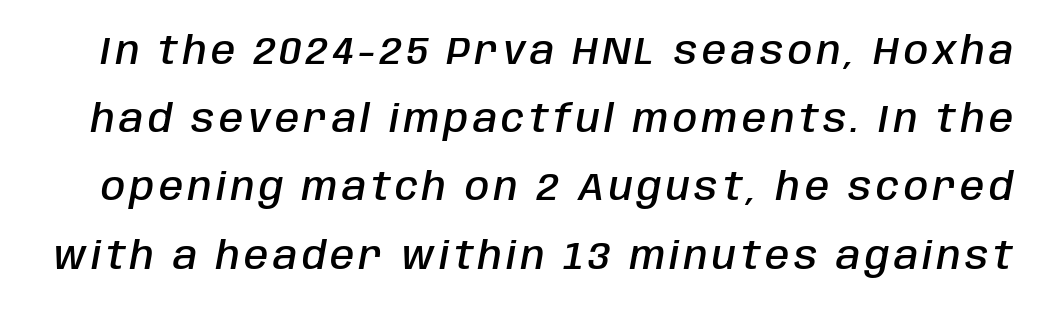
Q: Is the text bold? A: Semi-bold.
Q: Is the text italic (slanted)? A: Yes, it leans right by about 10 degrees.
Q: Is the text underlined? A: No.
Q: Width (condensed, normal, or wide)? A: Condensed.
Q: Stroke contrast? A: Low.
Q: x-height? A: Large.
Q: Monospaced? A: No.
